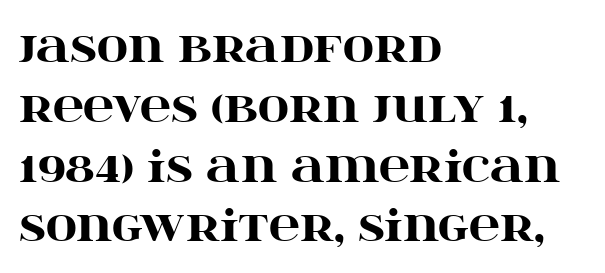
{"serif": "yes", "italic": "no", "bold": "yes", "weight": "heavy", "width": "wide", "stroke_contrast": "high", "x_height": "large", "monospaced": "no", "underline": "no", "align": "left", "line_spacing": "normal", "line_spacing_ratio": 1.39, "letter_spacing": "normal", "letter_spacing_em": 0.0, "glyph_px": 43}
